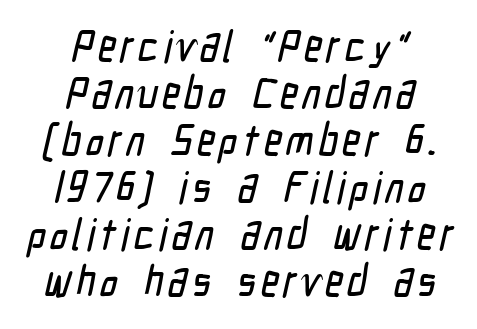
Q: Is the typeface a serif or a sans-serif typeface? A: Sans-serif.
Q: Is the text underlined? A: No.
Q: How is the paragraph aligned? A: Centered.
Q: Is the spacing between lines tight, normal or loose? A: Tight.
Q: Width (condensed, normal, or wide)? A: Condensed.
Q: Stroke contrast? A: Low.
Q: x-height? A: Medium.
Q: Monospaced? A: No.
